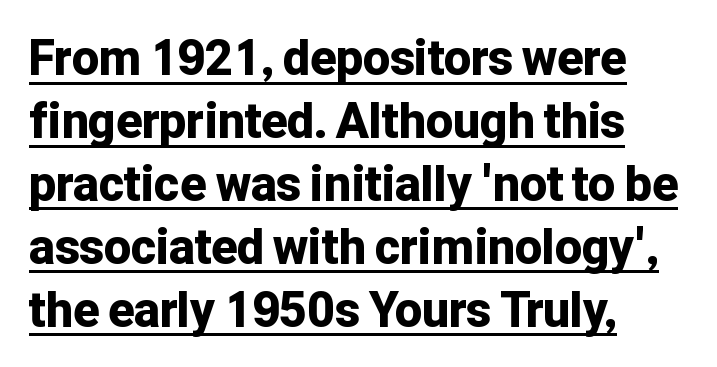
The image shows 48 px bold sans-serif type, upright; set left-aligned, normal line spacing (1.31x), normal letter spacing, underlined; low stroke contrast and a medium x-height.
